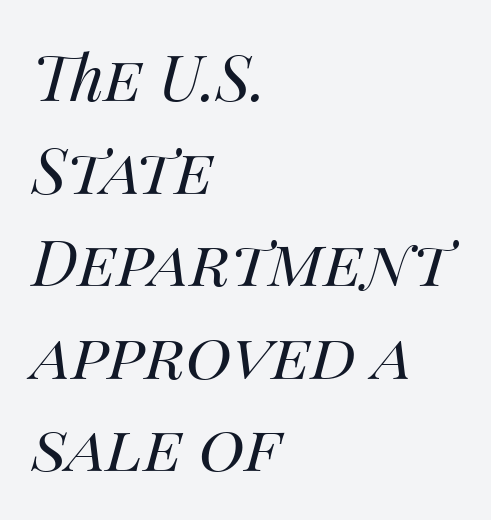
{"italic": "yes", "lean": "right", "slant_degrees": 14, "bold": "no", "weight": "regular", "width": "normal", "stroke_contrast": "medium", "x_height": "large", "monospaced": "no", "underline": "no", "align": "left", "line_spacing": "normal", "line_spacing_ratio": 1.47, "letter_spacing": "normal", "letter_spacing_em": 0.0, "glyph_px": 63}
